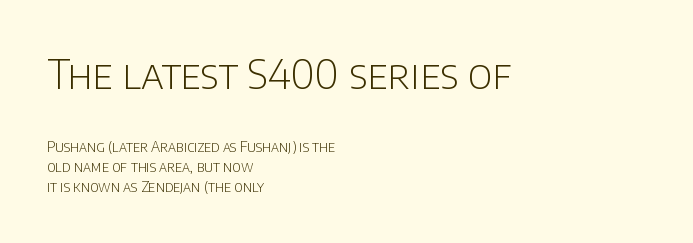
{"serif": "no", "italic": "no", "bold": "no", "weight": "light", "width": "normal", "stroke_contrast": "low", "x_height": "large", "monospaced": "no", "underline": "no", "align": "left", "line_spacing": "normal", "line_spacing_ratio": 1.44, "letter_spacing": "normal", "letter_spacing_em": 0.0, "larger_block": "first", "size_ratio": 2.86, "glyph_px": 40}
